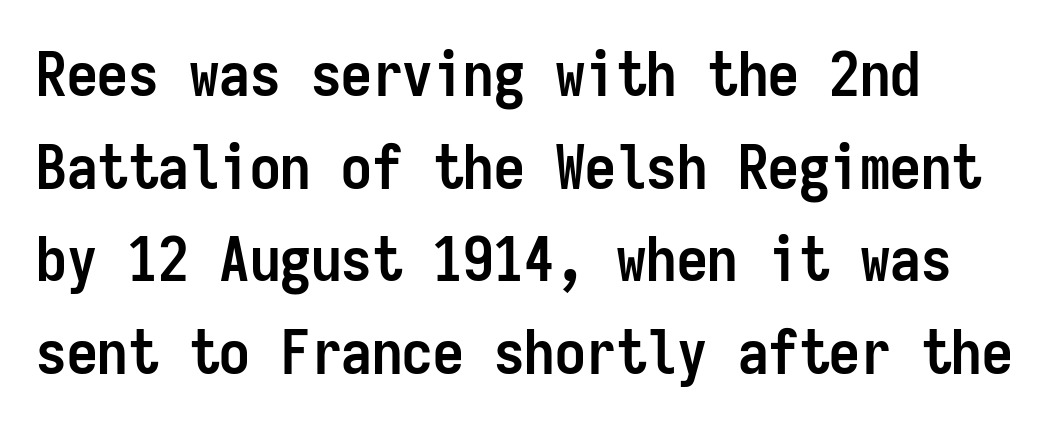
Q: Is the text bold? A: Yes.
Q: Is the text italic (slanted)? A: No, it is upright.
Q: Is the typeface a serif or a sans-serif typeface? A: Sans-serif.
Q: Is the text underlined? A: No.
Q: Is the spacing between letters normal or unusually wide? A: Normal.
Q: Is the spacing between lines tight, normal or loose? A: Normal.
Q: Width (condensed, normal, or wide)? A: Condensed.
Q: Stroke contrast? A: Low.
Q: x-height? A: Medium.
Q: Monospaced? A: Yes.
